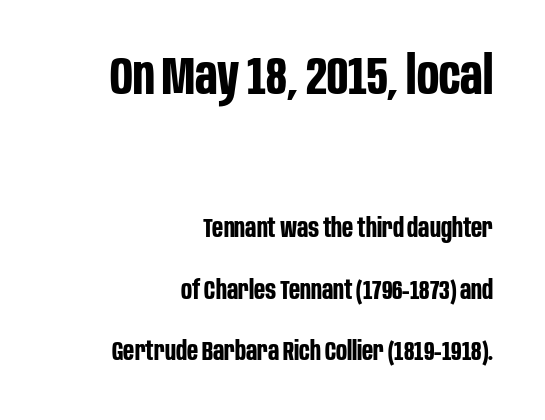
{"serif": "no", "italic": "no", "bold": "yes", "weight": "bold", "width": "condensed", "stroke_contrast": "low", "x_height": "large", "monospaced": "no", "underline": "no", "align": "right", "line_spacing": "loose", "line_spacing_ratio": 2.36, "letter_spacing": "normal", "letter_spacing_em": 0.0, "larger_block": "first", "size_ratio": 2.0, "glyph_px": 52}
